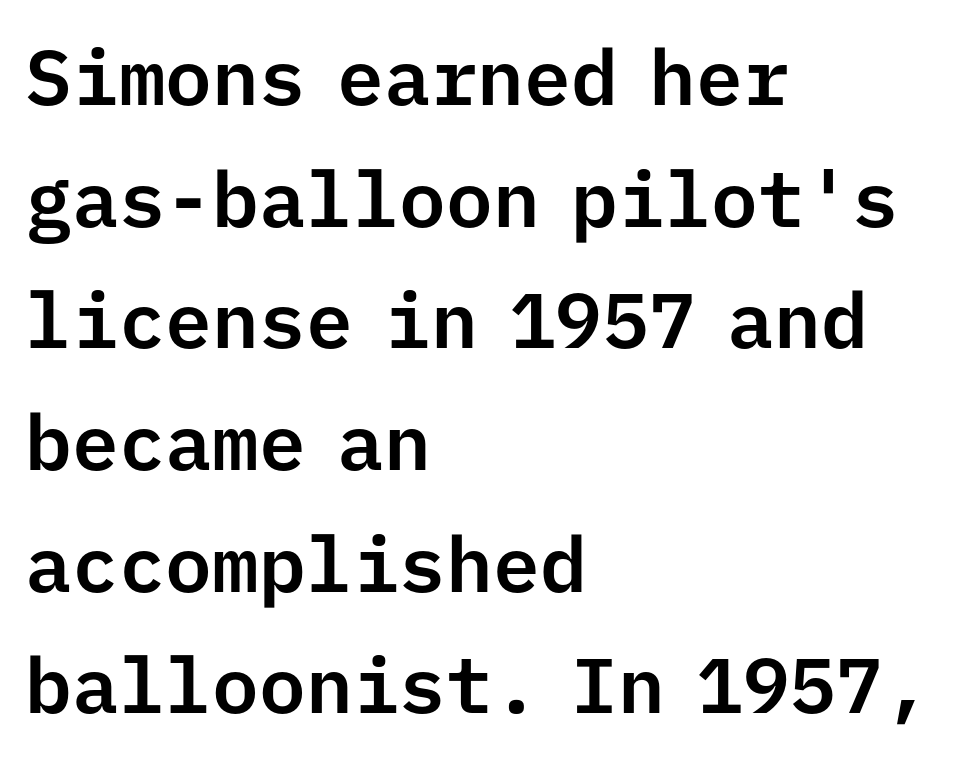
{"serif": "no", "italic": "no", "width": "normal", "stroke_contrast": "low", "x_height": "medium", "monospaced": "yes", "underline": "no", "align": "left", "line_spacing": "normal", "line_spacing_ratio": 1.56, "letter_spacing": "normal", "letter_spacing_em": 0.0, "glyph_px": 78}
